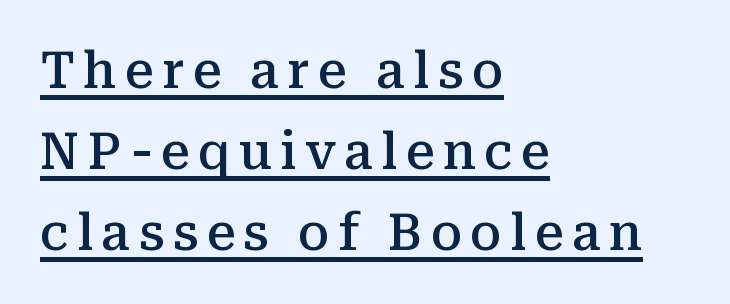
{"serif": "yes", "italic": "no", "bold": "semi", "weight": "semibold", "width": "normal", "stroke_contrast": "medium", "x_height": "medium", "monospaced": "no", "underline": "yes", "align": "left", "line_spacing": "normal", "line_spacing_ratio": 1.59, "glyph_px": 51}
